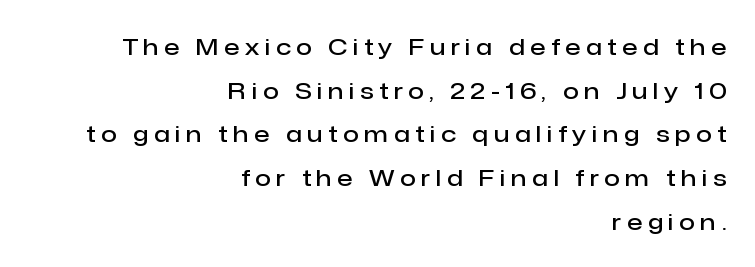
Each row of text sits above clean, open space. A typesetter would call this leading open, well beyond the default. These lines stack with their right ends in a neat column. The letterforms stand isolated, each surrounded by extra space. Characters remain perfectly vertical along every line.
